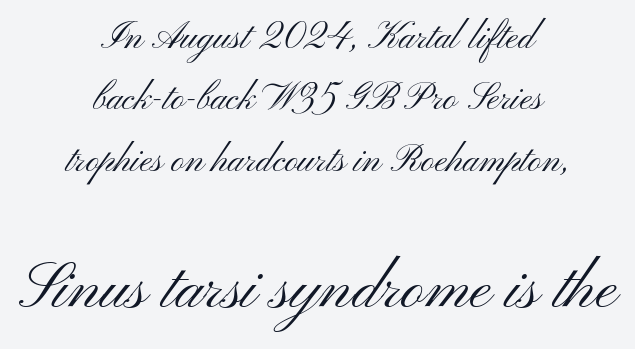
Q: Is the text bold? A: No.
Q: Is the text italic (slanted)? A: Yes.
Q: Is the typeface a serif or a sans-serif typeface? A: Sans-serif.
Q: Is the text underlined? A: No.
Q: How is the paragraph aligned? A: Centered.
Q: Is the spacing between letters normal or unusually wide? A: Normal.
Q: Is the spacing between lines tight, normal or loose? A: Normal.
Q: Which block of text is set in a larger size, the first (top) or the second (bottom)? A: The second (bottom) one.
Q: Width (condensed, normal, or wide)? A: Wide.
Q: Stroke contrast? A: Medium.
Q: x-height? A: Small.
Q: Monospaced? A: No.
